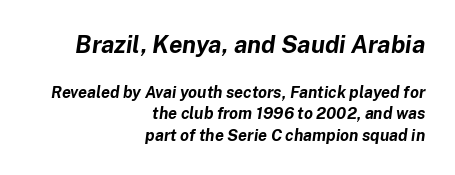
The passage shown has conventional tracking throughout. In terms of leading, this rendering sits right in the middle. Caption: multi-line text, flush right, ragged left. Heft: maximum for text — a bold. Check under the words: just untouched page.
